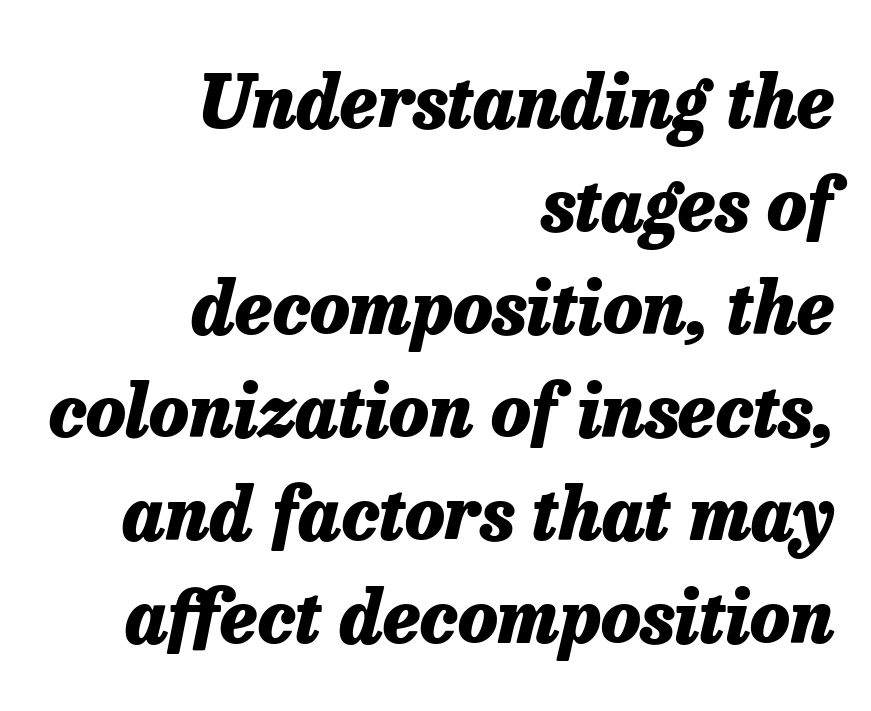
{"italic": "yes", "lean": "right", "slant_degrees": 13, "bold": "yes", "weight": "heavy", "width": "normal", "stroke_contrast": "low", "x_height": "medium", "monospaced": "no", "underline": "no", "align": "right", "line_spacing": "normal", "line_spacing_ratio": 1.41, "letter_spacing": "normal", "letter_spacing_em": 0.0, "glyph_px": 73}
